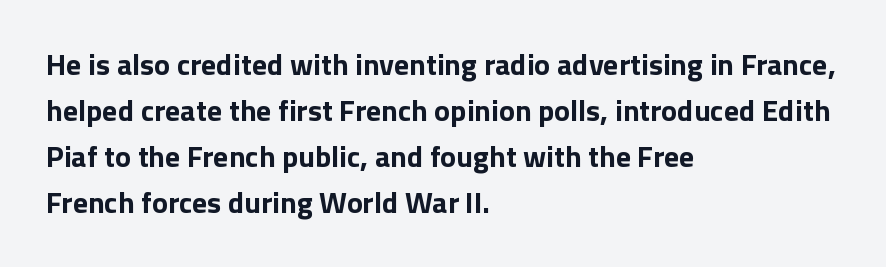
The rag falls on the right side of this text block. Italic: no, the glyphs are upright roman. This sample has the flowing, uneven cadence of proportional lettering. No feet cap the strokes, marking this as sans-serif type.
